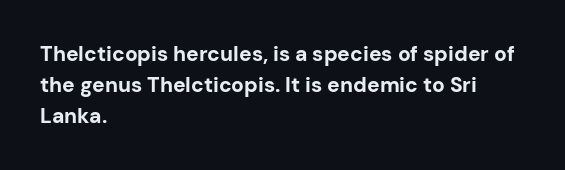
The image shows 21 px bold type, upright; set left-aligned, normal line spacing (1.47x), normal letter spacing, not underlined.
